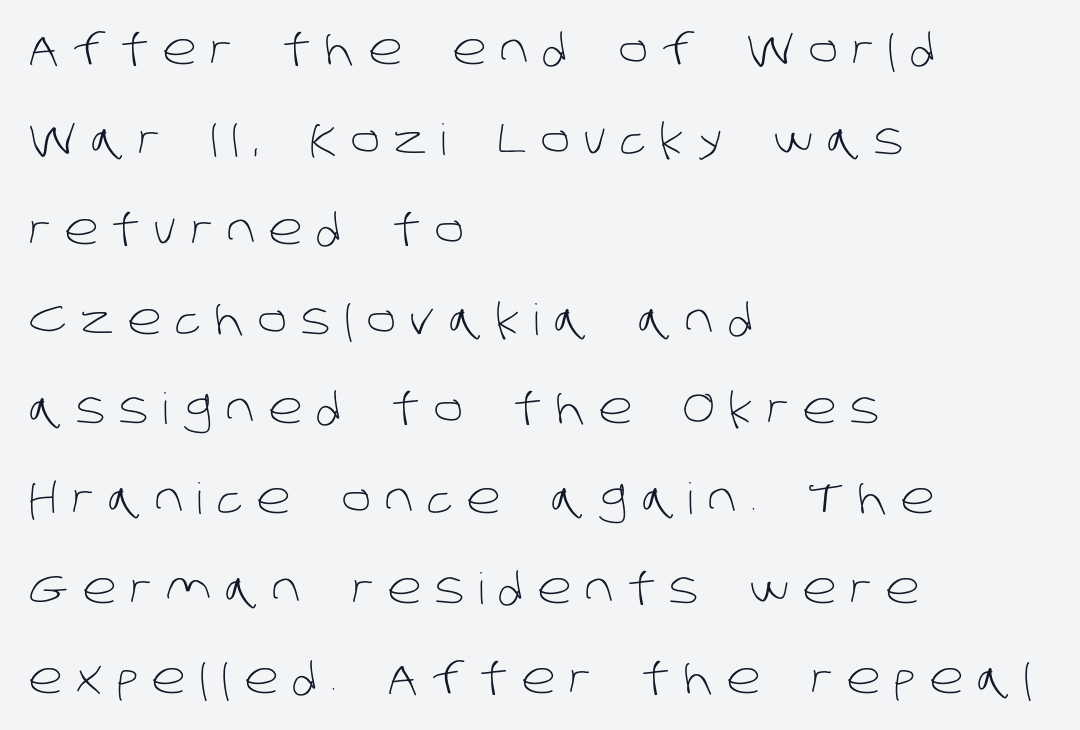
Q: Is the text bold? A: No.
Q: Is the typeface a serif or a sans-serif typeface? A: Sans-serif.
Q: Is the text underlined? A: No.
Q: How is the paragraph aligned? A: Left-aligned.
Q: Is the spacing between letters normal or unusually wide? A: Unusually wide.
Q: Is the spacing between lines tight, normal or loose? A: Loose.
Q: Width (condensed, normal, or wide)? A: Normal.
Q: Stroke contrast? A: Low.
Q: x-height? A: Large.
Q: Monospaced? A: No.
